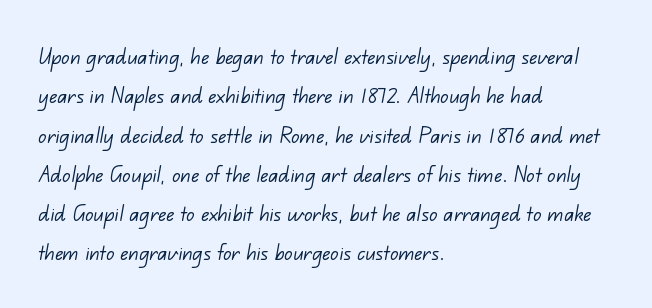
Q: Is the text bold? A: No.
Q: Is the text underlined? A: No.
Q: How is the paragraph aligned? A: Left-aligned.
Q: Is the spacing between letters normal or unusually wide? A: Normal.
Q: Is the spacing between lines tight, normal or loose? A: Normal.
